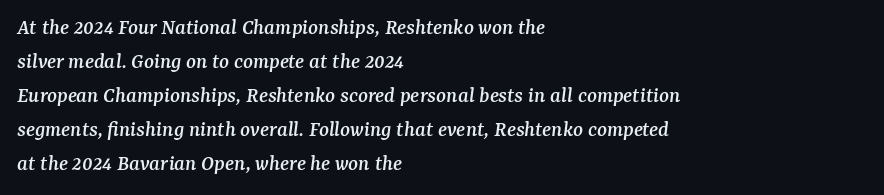
There is no visible air inserted between adjacent glyphs. The rendering anchors every line to the left-hand side. The specimen omits any rule beneath the text block's lines. Line spacing here is normal.
